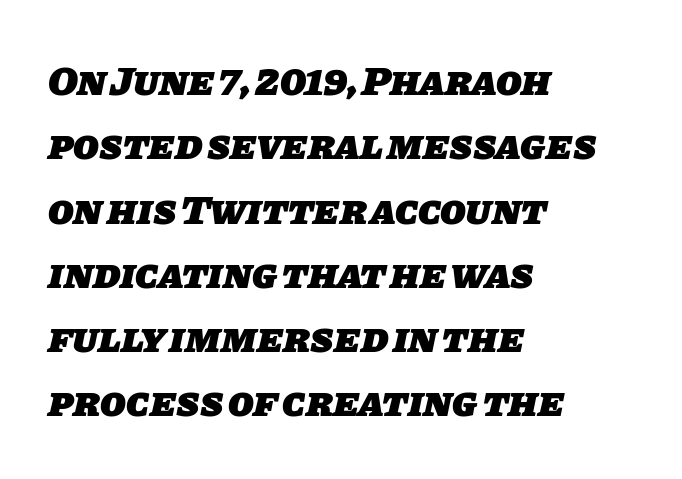
Q: Is the text bold? A: Yes.
Q: Is the typeface a serif or a sans-serif typeface? A: Serif.
Q: Is the text underlined? A: No.
Q: How is the paragraph aligned? A: Left-aligned.
Q: Is the spacing between letters normal or unusually wide? A: Normal.
Q: Is the spacing between lines tight, normal or loose? A: Normal.
Q: Width (condensed, normal, or wide)? A: Normal.
Q: Stroke contrast? A: Low.
Q: x-height? A: Large.
Q: Monospaced? A: No.
